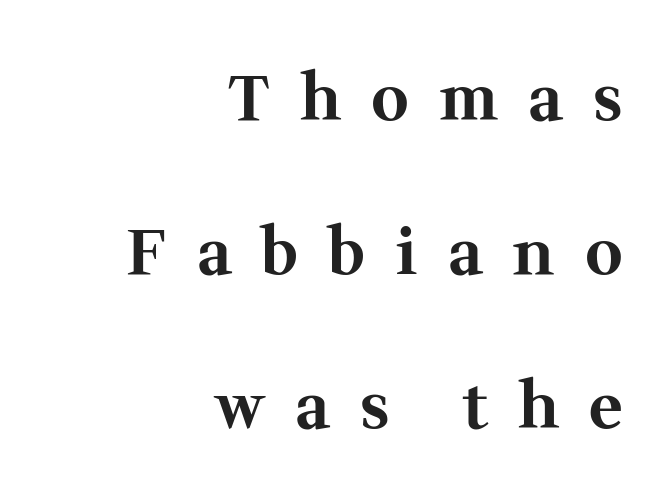
Q: Is the text bold? A: Yes.
Q: Is the text italic (slanted)? A: No, it is upright.
Q: Is the typeface a serif or a sans-serif typeface? A: Serif.
Q: Is the text underlined? A: No.
Q: How is the paragraph aligned? A: Right-aligned.
Q: Is the spacing between letters normal or unusually wide? A: Unusually wide.
Q: Is the spacing between lines tight, normal or loose? A: Loose.
Q: Width (condensed, normal, or wide)? A: Normal.
Q: Stroke contrast? A: Medium.
Q: x-height? A: Medium.
Q: Monospaced? A: No.
